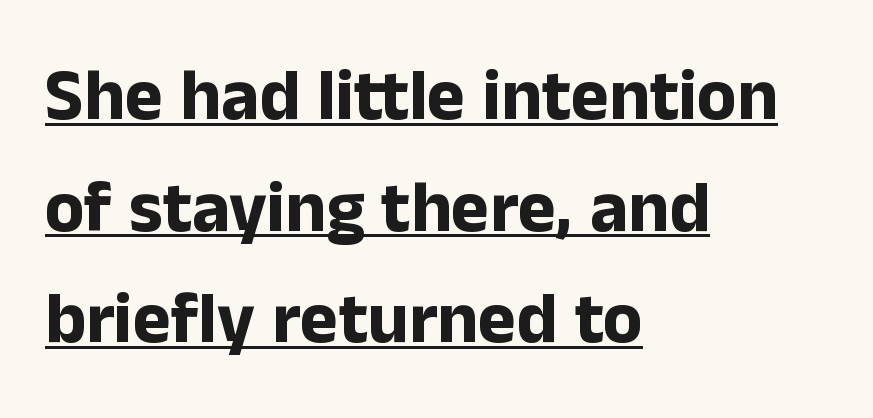
Q: Is the text bold? A: Yes.
Q: Is the text italic (slanted)? A: No, it is upright.
Q: Is the typeface a serif or a sans-serif typeface? A: Sans-serif.
Q: Is the text underlined? A: Yes.
Q: How is the paragraph aligned? A: Left-aligned.
Q: Is the spacing between letters normal or unusually wide? A: Normal.
Q: Is the spacing between lines tight, normal or loose? A: Normal.
Q: Width (condensed, normal, or wide)? A: Normal.
Q: Stroke contrast? A: Low.
Q: x-height? A: Medium.
Q: Monospaced? A: No.
